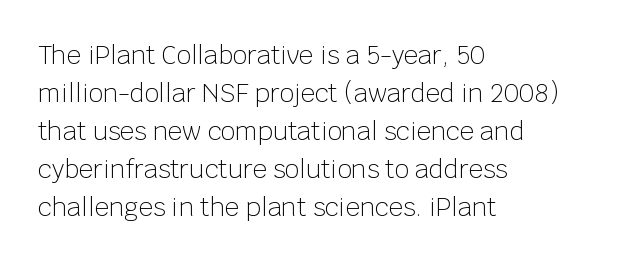
{"italic": "no", "bold": "no", "underline": "no", "align": "left", "line_spacing": "normal", "line_spacing_ratio": 1.52, "letter_spacing": "normal", "letter_spacing_em": 0.0, "glyph_px": 25}
